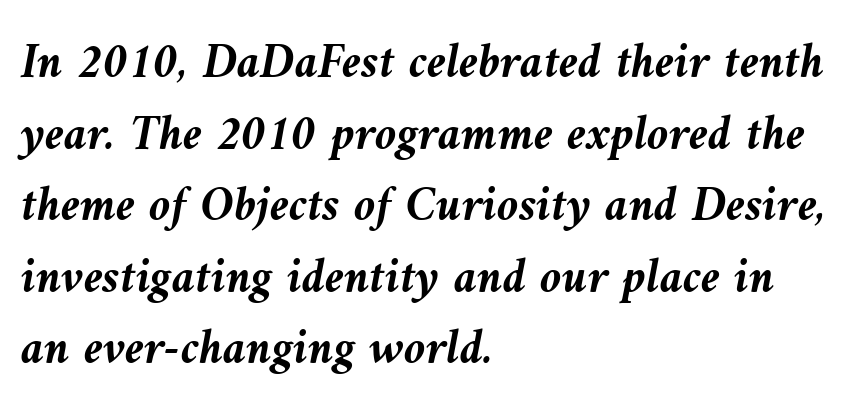
{"italic": "yes", "lean": "left", "slant_degrees": 10, "bold": "yes", "weight": "semibold", "width": "normal", "stroke_contrast": "medium", "x_height": "medium", "monospaced": "no", "underline": "no", "align": "left", "line_spacing": "normal", "line_spacing_ratio": 1.46, "letter_spacing": "normal", "letter_spacing_em": 0.0, "glyph_px": 49}
